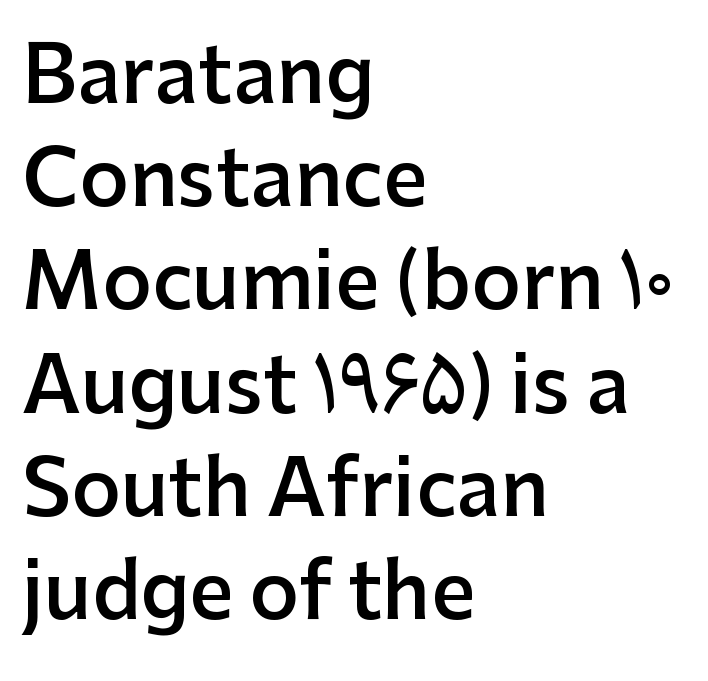
{"serif": "no", "italic": "no", "bold": "semi", "weight": "semibold", "width": "normal", "stroke_contrast": "low", "x_height": "medium", "monospaced": "no", "underline": "no", "align": "left", "line_spacing": "normal", "line_spacing_ratio": 1.34, "letter_spacing": "normal", "letter_spacing_em": 0.0, "glyph_px": 77}
